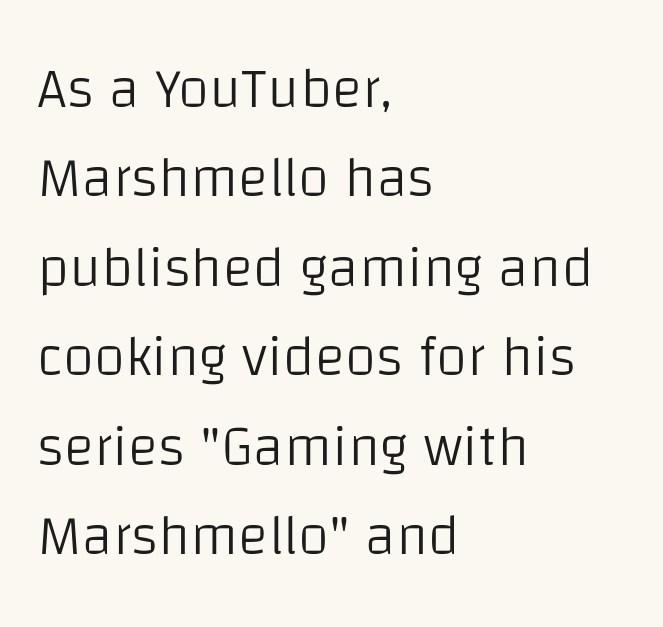
Q: Is the text bold? A: No.
Q: Is the text italic (slanted)? A: No, it is upright.
Q: Is the typeface a serif or a sans-serif typeface? A: Sans-serif.
Q: Is the text underlined? A: No.
Q: How is the paragraph aligned? A: Left-aligned.
Q: Is the spacing between letters normal or unusually wide? A: Normal.
Q: Is the spacing between lines tight, normal or loose? A: Normal.
Q: Width (condensed, normal, or wide)? A: Normal.
Q: Stroke contrast? A: Low.
Q: x-height? A: Large.
Q: Monospaced? A: No.
